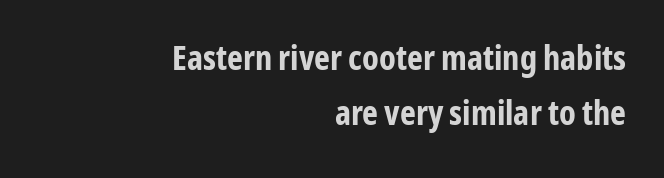
Character widths vary here, with narrow letters taking less room than wide ones. The compositor pushed each line to the right boundary. You can tell it's not italic because the verticals are truly vertical. Does the weight exceed regular? Yes, all the way to bold. Leading matches the norm, producing a regular column. Clear beneath every line of the passage.
